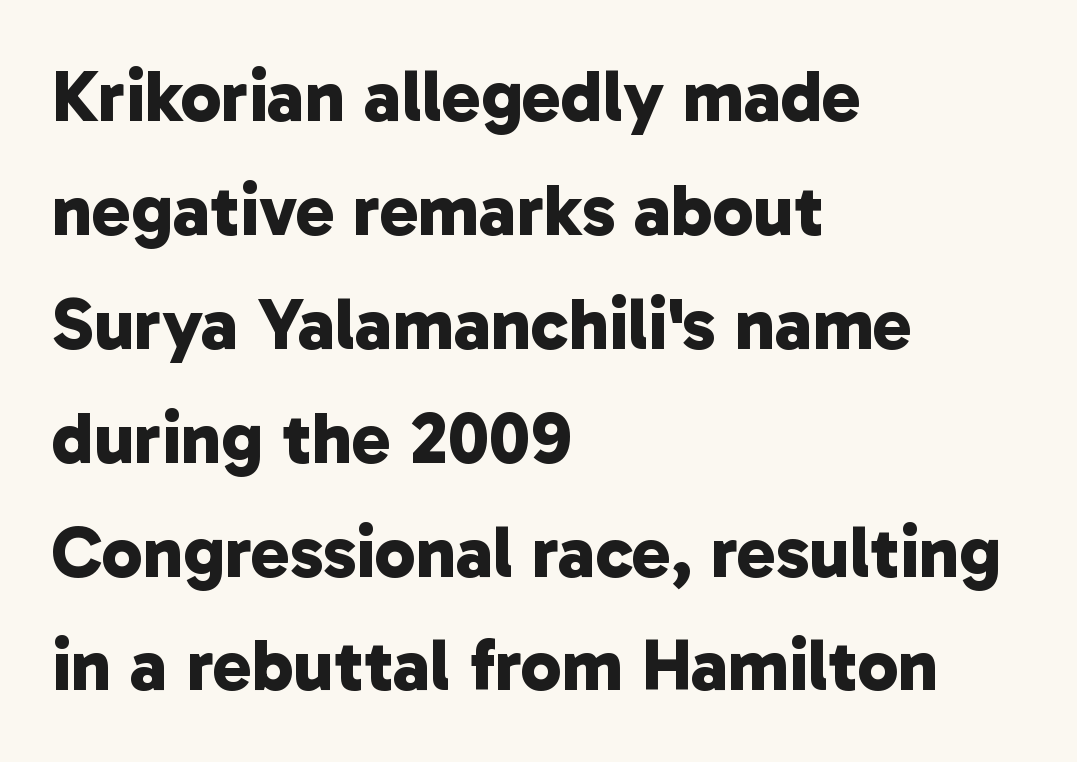
The letters advance in unequal steps, a hallmark of proportional type. To sum up the face: it is a sans, with no serifs. This sample is left-justified, so line endings fall wherever the words run out. Each word holds together tightly as a unit, with standard inter-letter gaps.
